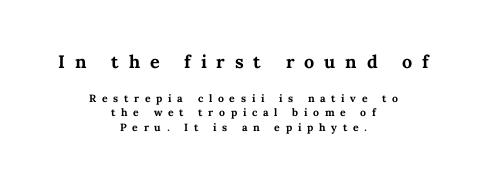
Q: Is the text bold? A: Yes.
Q: Is the text italic (slanted)? A: No, it is upright.
Q: Is the text underlined? A: No.
Q: How is the paragraph aligned? A: Centered.
Q: Is the spacing between letters normal or unusually wide? A: Unusually wide.
Q: Is the spacing between lines tight, normal or loose? A: Tight.
Q: Which block of text is set in a larger size, the first (top) or the second (bottom)? A: The first (top) one.
